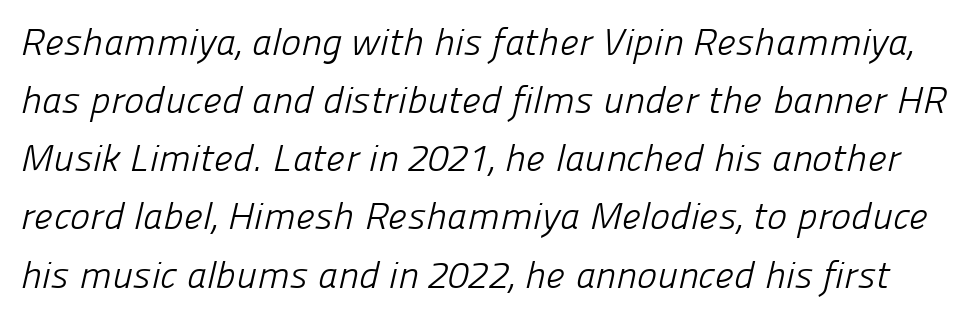
Q: Is the text bold? A: No.
Q: Is the typeface a serif or a sans-serif typeface? A: Sans-serif.
Q: Is the text underlined? A: No.
Q: Is the spacing between letters normal or unusually wide? A: Normal.
Q: Is the spacing between lines tight, normal or loose? A: Normal.
Q: Width (condensed, normal, or wide)? A: Normal.
Q: Stroke contrast? A: Low.
Q: x-height? A: Medium.
Q: Monospaced? A: No.
